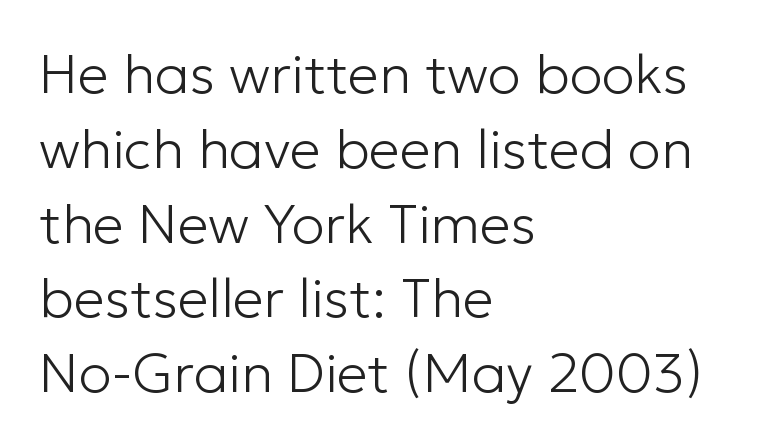
The image shows 55 px light sans-serif type, upright; set left-aligned, normal line spacing (1.36x), normal letter spacing, not underlined; low stroke contrast and a medium x-height.
